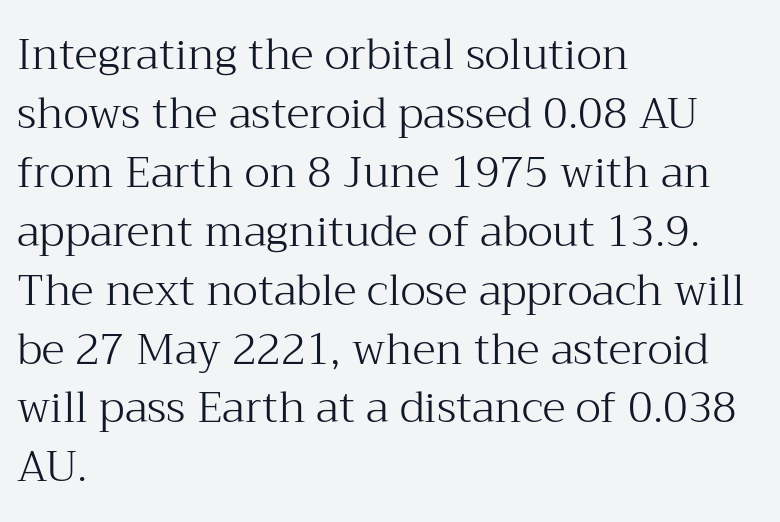
{"serif": "yes", "italic": "no", "bold": "no", "weight": "light", "width": "normal", "stroke_contrast": "medium", "x_height": "medium", "monospaced": "no", "underline": "no", "align": "left", "line_spacing": "normal", "line_spacing_ratio": 1.37, "letter_spacing": "normal", "letter_spacing_em": 0.0, "glyph_px": 43}
